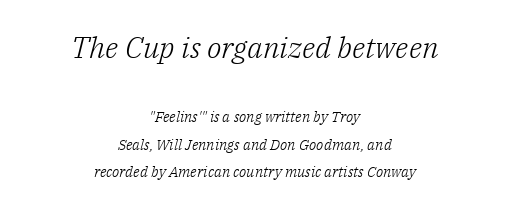
The baseline area is clear. A typesetter would mark this as italic. The type is set solid horizontally, with unmodified tracking. No heavy texture on the line: the type isn't bold.
